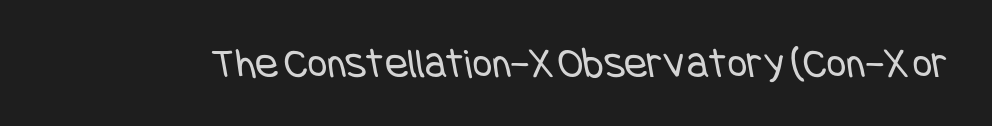
Q: Is the text bold? A: No.
Q: Is the typeface a serif or a sans-serif typeface? A: Sans-serif.
Q: Is the text underlined? A: No.
Q: Is the spacing between letters normal or unusually wide? A: Normal.
Q: Width (condensed, normal, or wide)? A: Condensed.
Q: Stroke contrast? A: Low.
Q: x-height? A: Large.
